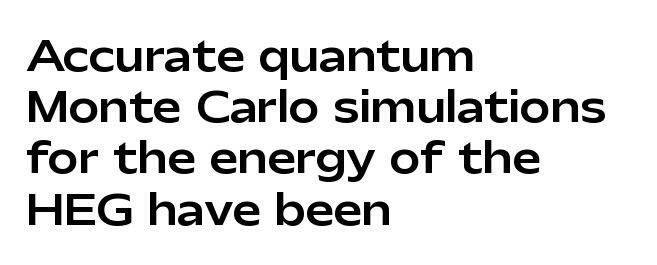
The passage shown is typed in a proportional face where columns would drift. Font category for this specimen: sans-serif. Compared with typical body copy, the letter spacing here is the same. Notice how the stems are strictly vertical — no italics here.
